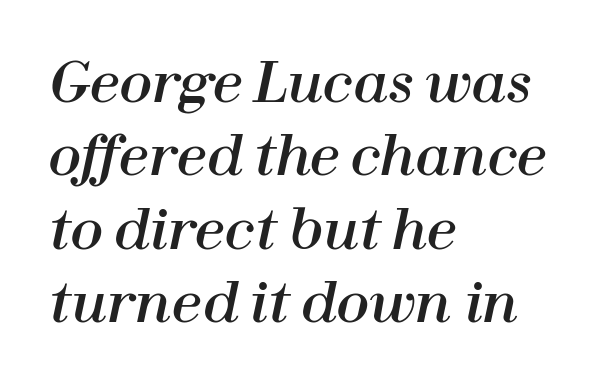
Q: Is the text italic (slanted)? A: Yes, it leans right by about 12 degrees.
Q: Is the text underlined? A: No.
Q: How is the paragraph aligned? A: Left-aligned.
Q: Is the spacing between letters normal or unusually wide? A: Normal.
Q: Is the spacing between lines tight, normal or loose? A: Normal.
Q: Width (condensed, normal, or wide)? A: Normal.
Q: Stroke contrast? A: High.
Q: x-height? A: Medium.
Q: Monospaced? A: No.
